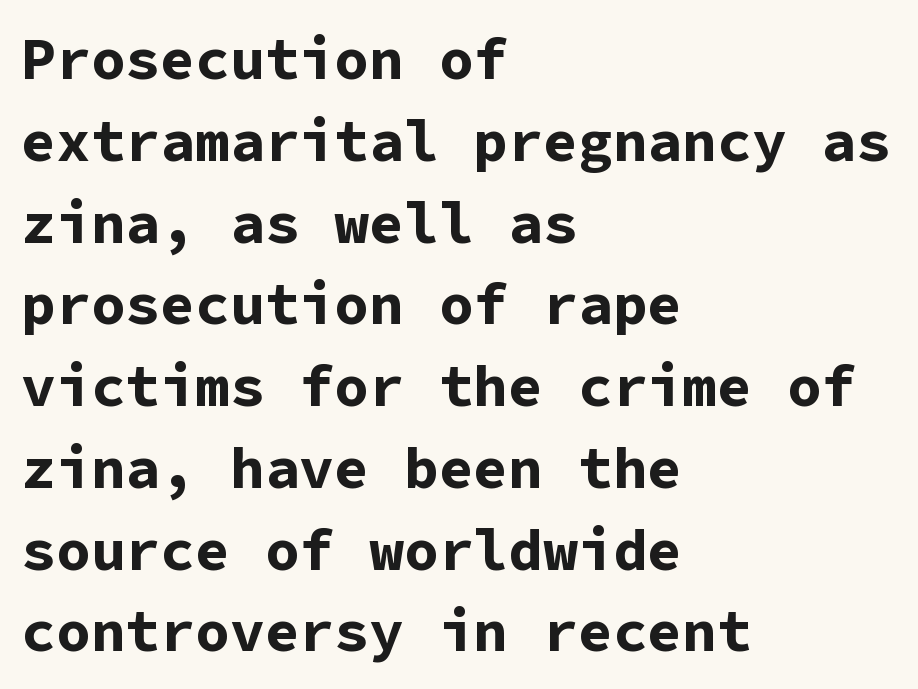
Q: Is the text bold? A: Yes.
Q: Is the text italic (slanted)? A: No, it is upright.
Q: Is the typeface a serif or a sans-serif typeface? A: Sans-serif.
Q: Is the text underlined? A: No.
Q: How is the paragraph aligned? A: Left-aligned.
Q: Is the spacing between letters normal or unusually wide? A: Normal.
Q: Is the spacing between lines tight, normal or loose? A: Normal.
Q: Width (condensed, normal, or wide)? A: Normal.
Q: Stroke contrast? A: Low.
Q: x-height? A: Medium.
Q: Monospaced? A: Yes.
